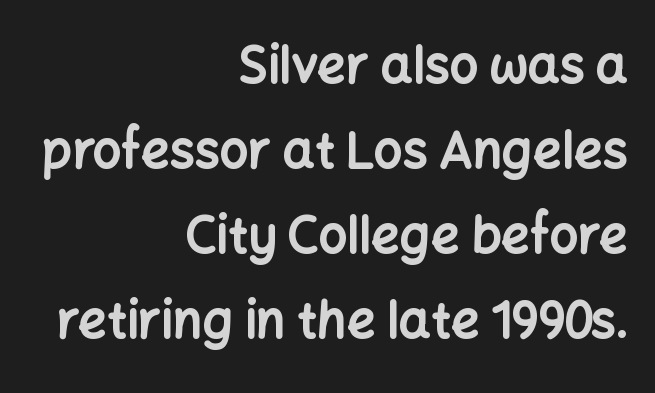
The image shows 50 px bold sans-serif type, upright; set right-aligned, normal line spacing (1.7x), normal letter spacing, not underlined; low stroke contrast and a medium x-height.
